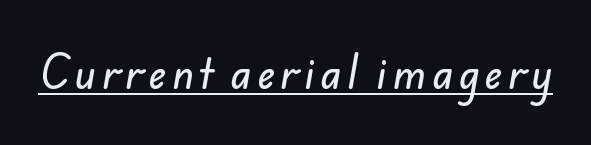
Grotesque or geometric, the face here clearly has no serifs. Do the characters align in a grid? No, the font is proportional. This is underlined copy, the kind a proofreader might mark for attention.
